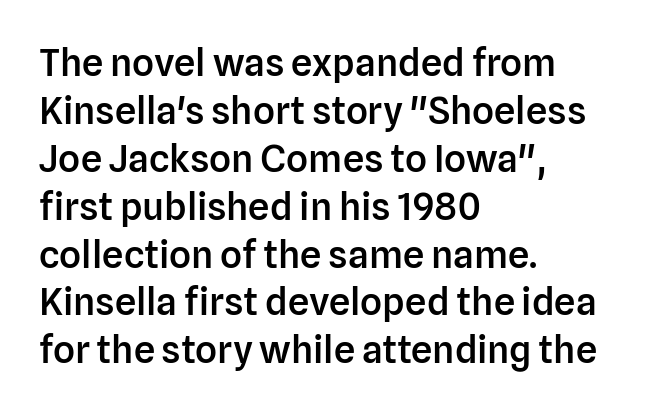
Q: Is the text bold? A: Semi-bold.
Q: Is the text italic (slanted)? A: No, it is upright.
Q: Is the typeface a serif or a sans-serif typeface? A: Sans-serif.
Q: Is the text underlined? A: No.
Q: How is the paragraph aligned? A: Left-aligned.
Q: Is the spacing between letters normal or unusually wide? A: Normal.
Q: Is the spacing between lines tight, normal or loose? A: Normal.
Q: Width (condensed, normal, or wide)? A: Normal.
Q: Stroke contrast? A: Low.
Q: x-height? A: Medium.
Q: Monospaced? A: No.
